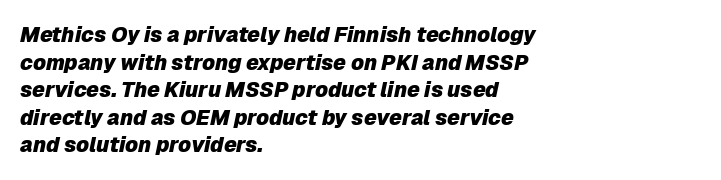
Q: Is the text bold? A: Yes.
Q: Is the text italic (slanted)? A: Yes, it leans right by about 12 degrees.
Q: Is the text underlined? A: No.
Q: How is the paragraph aligned? A: Left-aligned.
Q: Is the spacing between letters normal or unusually wide? A: Normal.
Q: Is the spacing between lines tight, normal or loose? A: Normal.
